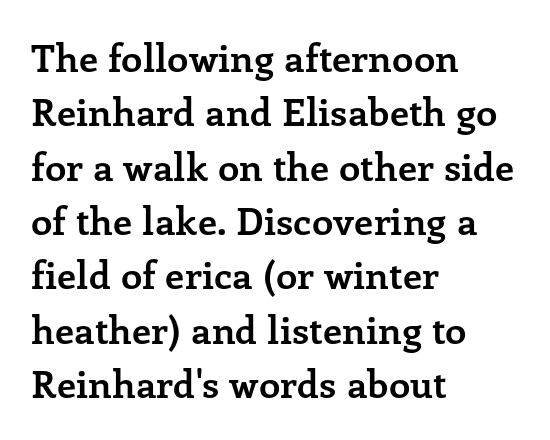
The lettering holds an erect, upright posture throughout. Letter spacing: default. A typesetter would call this proportional, since set widths differ per character. Summary of weight: heavy, a full bold. The rendering uses a moderate line-height, typical for paragraphs. Decoration check: the copy has no underline.
